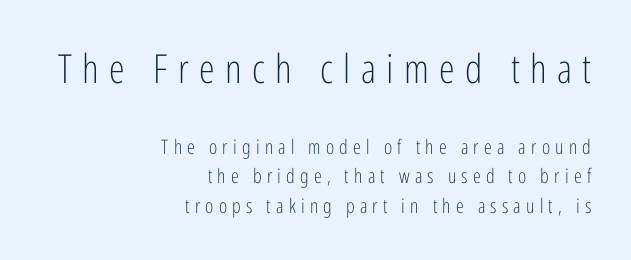
{"serif": "no", "italic": "no", "bold": "no", "weight": "light", "width": "condensed", "stroke_contrast": "low", "x_height": "medium", "monospaced": "no", "underline": "no", "align": "right", "line_spacing": "normal", "line_spacing_ratio": 1.49, "letter_spacing": "wide", "letter_spacing_em": 0.26, "larger_block": "first", "size_ratio": 2.0, "glyph_px": 40}
